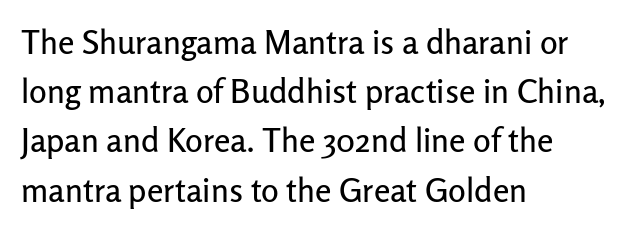
{"serif": "no", "italic": "no", "width": "normal", "stroke_contrast": "low", "x_height": "medium", "monospaced": "no", "underline": "no", "align": "left", "line_spacing": "normal", "line_spacing_ratio": 1.49, "letter_spacing": "normal", "letter_spacing_em": 0.0, "glyph_px": 33}
